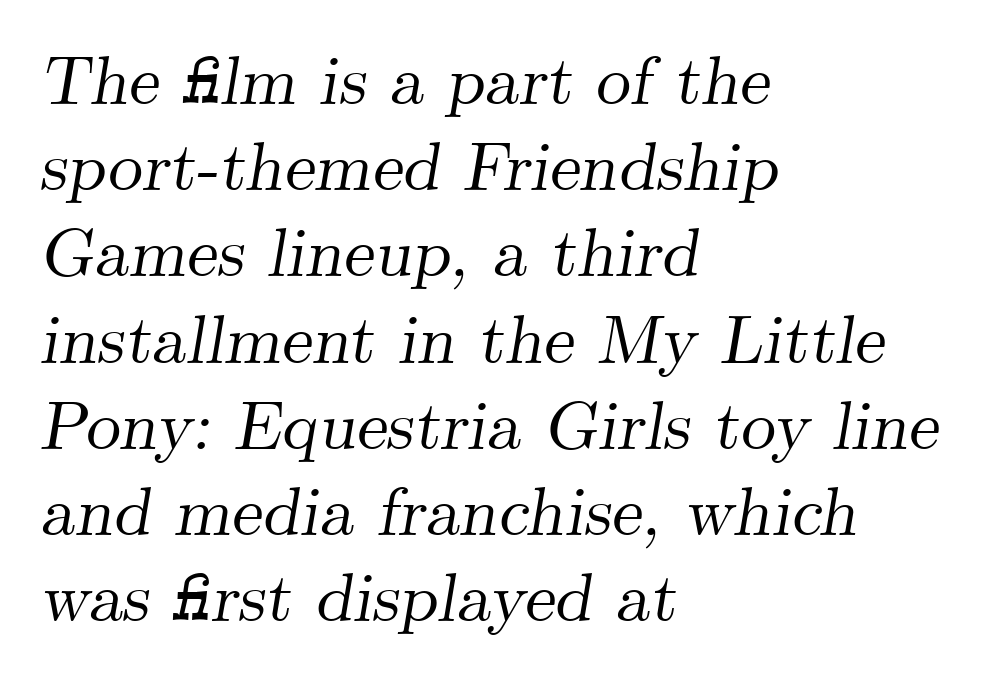
Notice how descenders clear the ascenders below comfortably — that's standard leading. Unmarked baselines from the first word to the last. The lettering tilts uniformly, giving the passage an italic look. A classic flush-left, rag-right setting is used for this passage. The glyphs in this specimen are seriffed.
